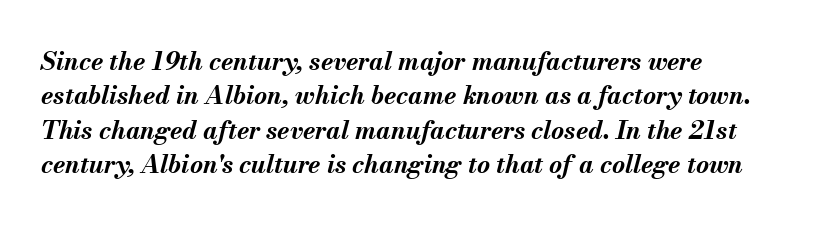
The rendering uses a moderate line-height, typical for paragraphs. In terms of posture, this sample is oblique. The zone under the glyphs is completely vacant. The passage is arranged the way most books set body copy — flush left. Heavy, bold letterforms.
